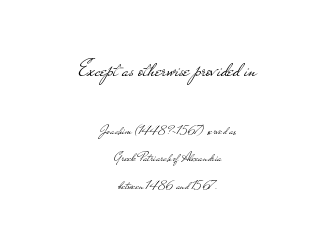
The image shows 24 px text type; set centered, loose line spacing (1.98x), normal letter spacing, not underlined; the first (top) block is 1.71x larger.
